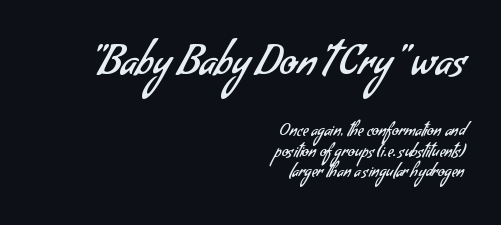
Is the type heavy? It reads as light-to-regular instead. A typesetter would call this leading conventional body-copy spacing. Inter-character spacing is left at the font's built-in metrics. Is the block centered? No — it sits flush against the right margin.
